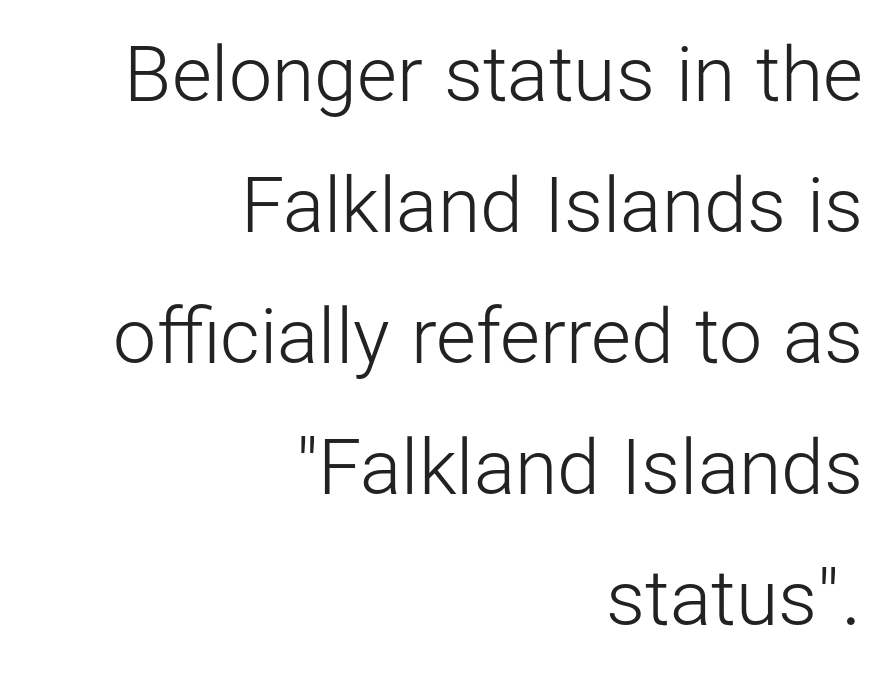
Q: Is the text bold? A: No.
Q: Is the text italic (slanted)? A: No, it is upright.
Q: Is the typeface a serif or a sans-serif typeface? A: Sans-serif.
Q: Is the text underlined? A: No.
Q: How is the paragraph aligned? A: Right-aligned.
Q: Is the spacing between letters normal or unusually wide? A: Normal.
Q: Is the spacing between lines tight, normal or loose? A: Normal.
Q: Width (condensed, normal, or wide)? A: Normal.
Q: Stroke contrast? A: Low.
Q: x-height? A: Medium.
Q: Monospaced? A: No.
